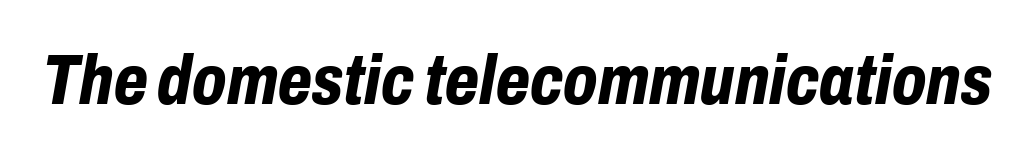
The zone under the glyphs is completely vacant. The rendering applies a slant to the glyphs. Character widths vary here, with narrow letters taking less room than wide ones. Students, this is bold: see how much ink each stroke carries. Nobody touched the tracking dial on this one.
